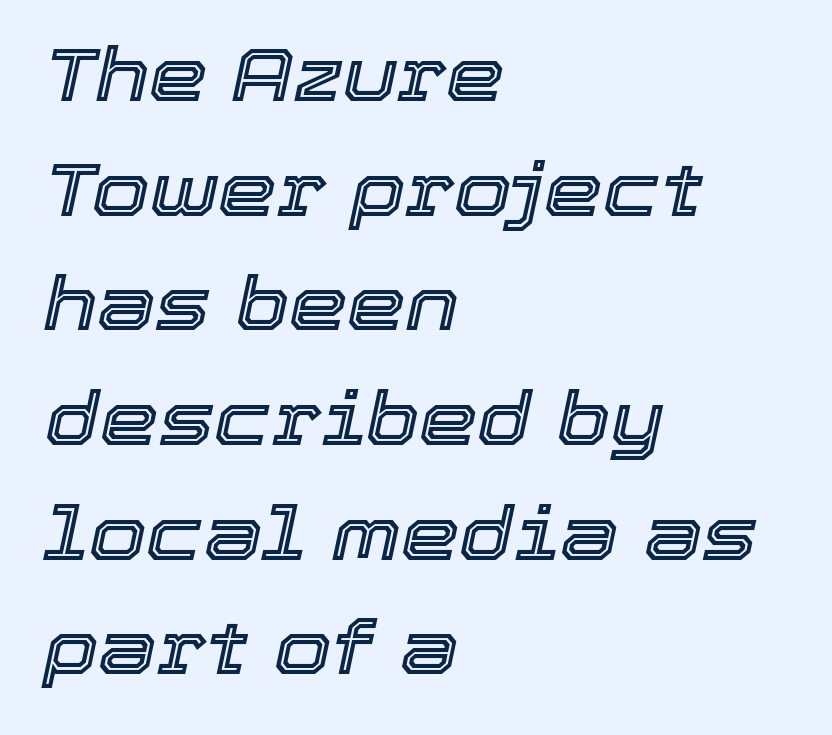
Casual observation: everything's shoved over to the left. Any mark beneath the type? The region is blank. Is this a fixed-width face? No — the glyphs have proportional, varying widths. Honestly, the row spacing looks completely unremarkable. Glyph-to-glyph distance matches everyday printed text.
